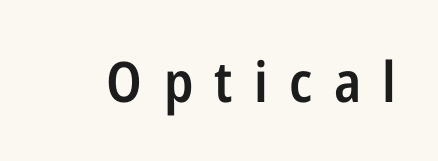
Descenders hang freely into open space. The letters are semibold — heavier than regular but short of a full bold. Is this a fixed-width face? No — the glyphs have proportional, varying widths. The typeface chosen for these lines omits serifs. The horizontal fit of the characters is loose and conspicuously gappy. The letters stand straight up with perfectly vertical stems.
